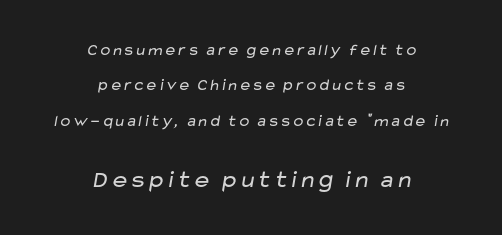
{"bold": "no", "underline": "no", "align": "center", "line_spacing": "loose", "line_spacing_ratio": 2.21, "letter_spacing": "normal", "letter_spacing_em": 0.0, "larger_block": "second", "size_ratio": 1.5, "glyph_px": 24}
